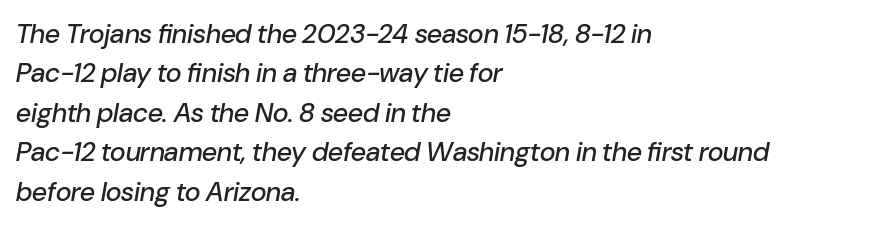
Q: Is the text italic (slanted)? A: Yes, it leans right by about 10 degrees.
Q: Is the text underlined? A: No.
Q: How is the paragraph aligned? A: Left-aligned.
Q: Is the spacing between letters normal or unusually wide? A: Normal.
Q: Is the spacing between lines tight, normal or loose? A: Normal.
